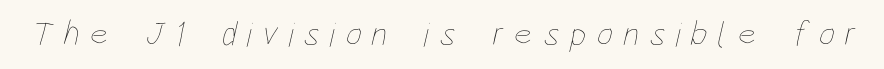
Q: Is the text bold? A: No.
Q: Is the text underlined? A: No.
Q: Is the spacing between letters normal or unusually wide? A: Unusually wide.
Q: Width (condensed, normal, or wide)? A: Condensed.
Q: Stroke contrast? A: Low.
Q: x-height? A: Large.
Q: Monospaced? A: No.
